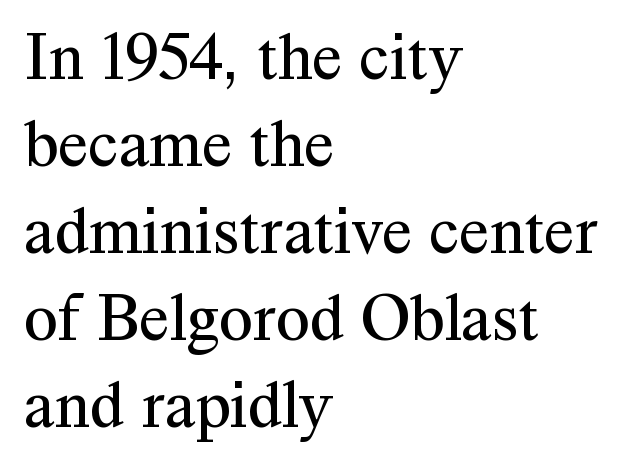
{"serif": "yes", "italic": "no", "bold": "no", "weight": "regular", "width": "normal", "stroke_contrast": "medium", "x_height": "medium", "monospaced": "no", "underline": "no", "align": "left", "line_spacing": "normal", "line_spacing_ratio": 1.26, "letter_spacing": "normal", "letter_spacing_em": 0.0, "glyph_px": 69}
